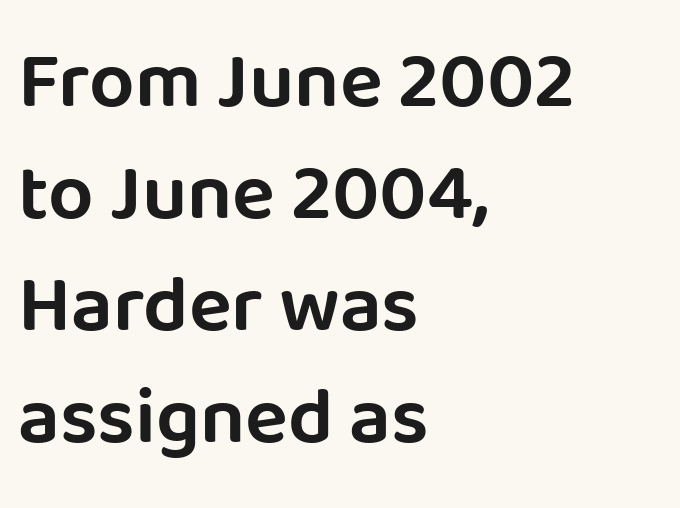
Look at the bottom of the vertical strokes: they stop flat, with no serifs. One glance says typical: line gaps are just what's usual. How are the letters spaced? Ordinarily, with no added tracking. Alignment: flush left. Ascenders rise straight up at ninety degrees. Any mark beneath the type? The region is blank.
